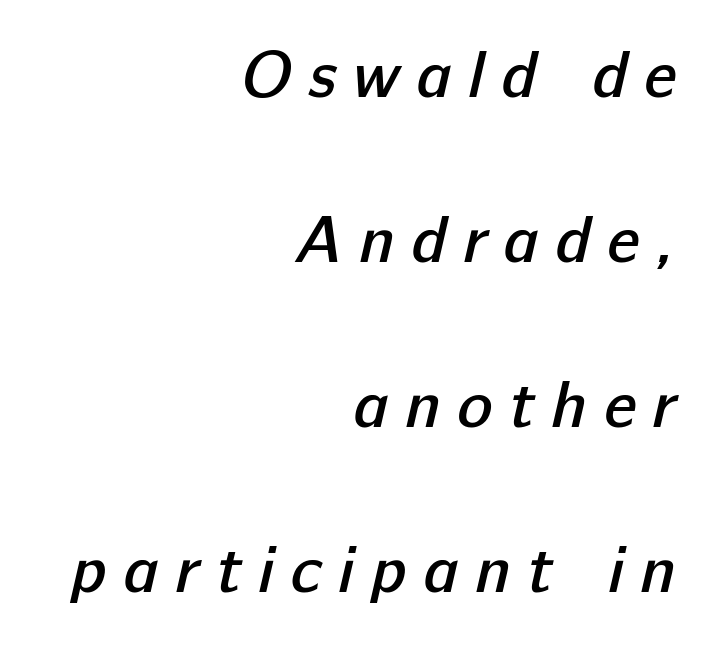
Does the type have serifs? No, each stem ends abruptly. Whoever set this chose breathing room over compactness in the vertical rhythm. Is the letter spacing exaggerated? Yes — the characters are pushed far apart. A student would call this right alignment; a typographer would say flush right, rag left.
